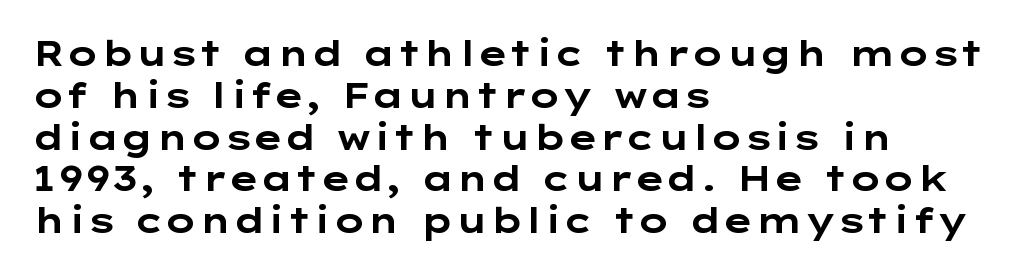
Q: Is the text bold? A: Yes.
Q: Is the text italic (slanted)? A: No, it is upright.
Q: Is the typeface a serif or a sans-serif typeface? A: Sans-serif.
Q: Is the text underlined? A: No.
Q: How is the paragraph aligned? A: Left-aligned.
Q: Is the spacing between letters normal or unusually wide? A: Normal.
Q: Width (condensed, normal, or wide)? A: Wide.
Q: Stroke contrast? A: Low.
Q: x-height? A: Medium.
